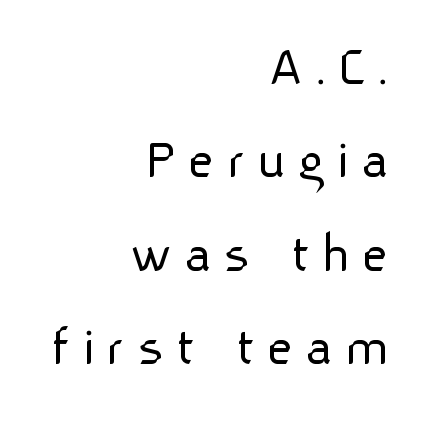
{"serif": "no", "italic": "no", "bold": "no", "weight": "light", "width": "normal", "stroke_contrast": "low", "x_height": "medium", "monospaced": "no", "underline": "no", "align": "right", "line_spacing": "normal", "line_spacing_ratio": 1.61, "letter_spacing": "wide", "letter_spacing_em": 0.2, "glyph_px": 58}
